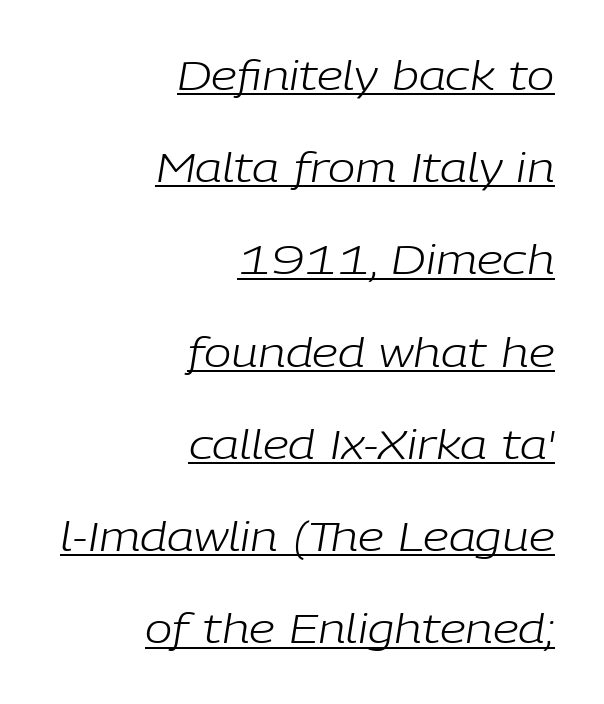
The image shows 41 px light type, italic (leaning right); set right-aligned, loose line spacing (2.25x), normal letter spacing, underlined; low stroke contrast and a medium x-height.
